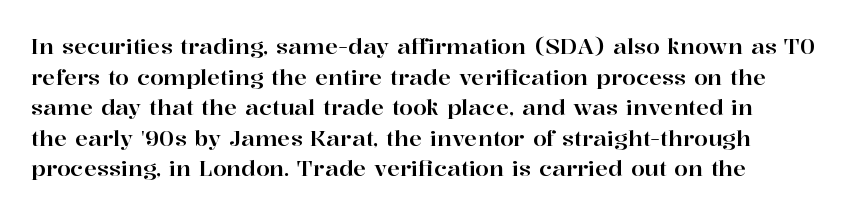
{"italic": "no", "underline": "no", "line_spacing": "normal", "line_spacing_ratio": 1.39, "letter_spacing": "normal", "letter_spacing_em": 0.0, "glyph_px": 22}
